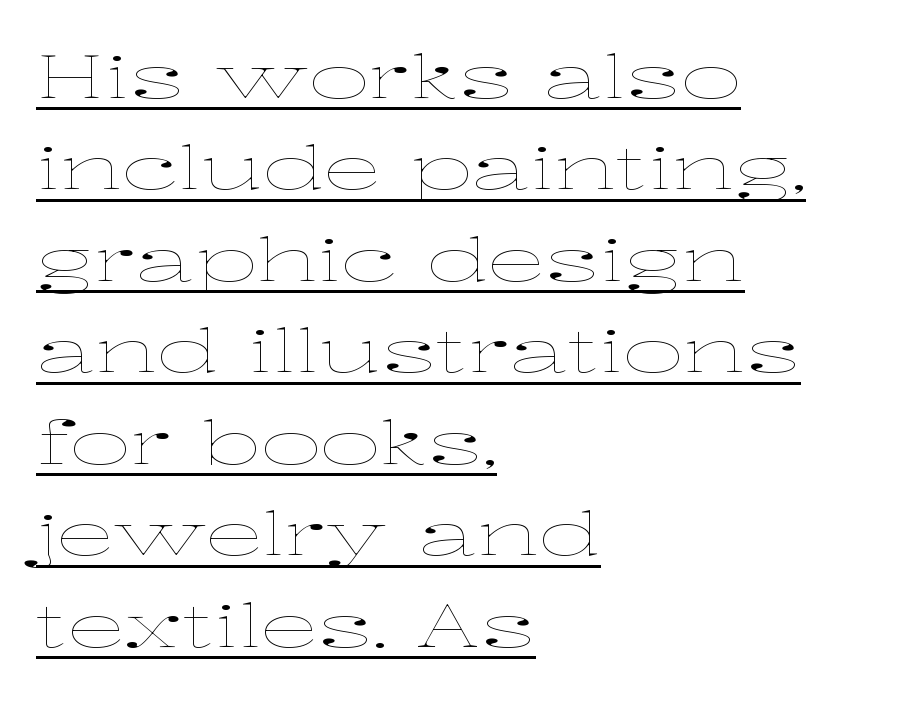
Q: Is the text bold? A: No.
Q: Is the text italic (slanted)? A: No, it is upright.
Q: Is the text underlined? A: Yes.
Q: How is the paragraph aligned? A: Left-aligned.
Q: Is the spacing between letters normal or unusually wide? A: Normal.
Q: Is the spacing between lines tight, normal or loose? A: Normal.
Q: Width (condensed, normal, or wide)? A: Wide.
Q: Stroke contrast? A: Low.
Q: x-height? A: Medium.
Q: Monospaced? A: No.
